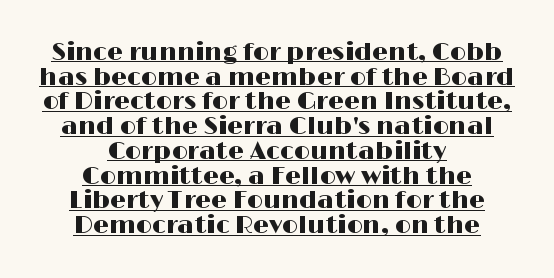
The image shows 25 px text type, upright; set centered, tight line spacing (0.99x), normal letter spacing, underlined.
